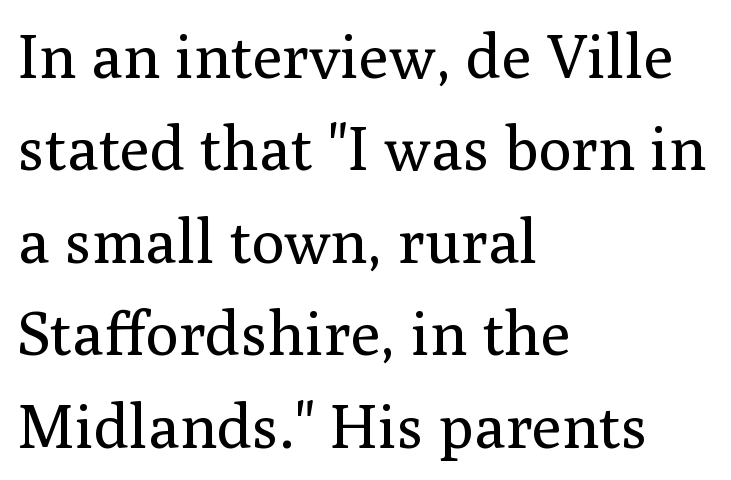
Q: Is the text bold? A: No.
Q: Is the text italic (slanted)? A: No, it is upright.
Q: Is the typeface a serif or a sans-serif typeface? A: Serif.
Q: Is the text underlined? A: No.
Q: How is the paragraph aligned? A: Left-aligned.
Q: Is the spacing between letters normal or unusually wide? A: Normal.
Q: Is the spacing between lines tight, normal or loose? A: Normal.
Q: Width (condensed, normal, or wide)? A: Normal.
Q: Stroke contrast? A: Medium.
Q: x-height? A: Medium.
Q: Monospaced? A: No.
